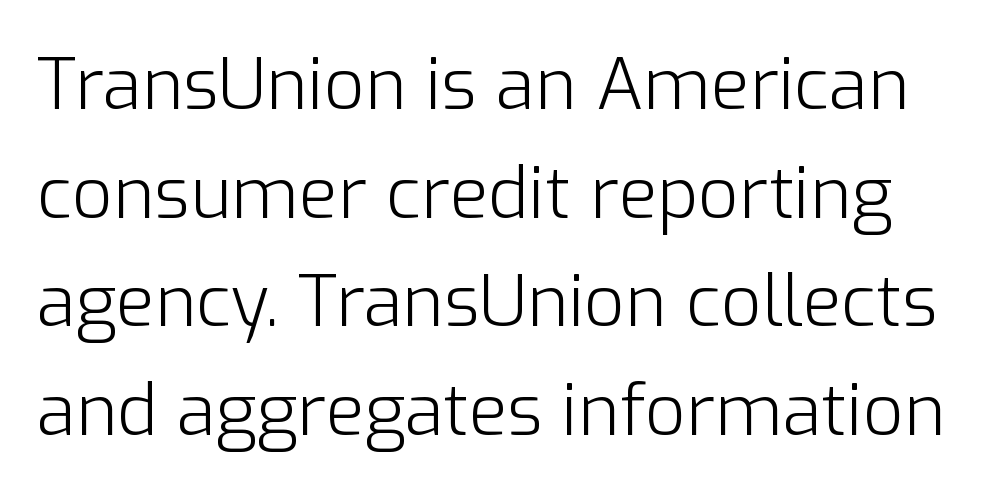
The image shows 71 px light sans-serif type, upright; set normal line spacing (1.53x), normal letter spacing, not underlined; low stroke contrast and a medium x-height.
